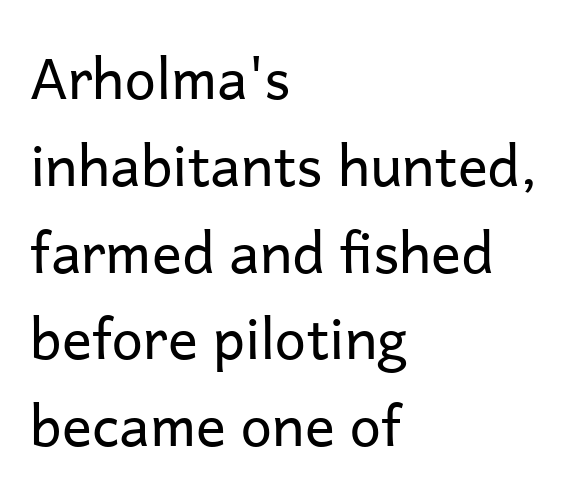
The image shows 56 px regular-weight sans-serif type, upright; set left-aligned, normal line spacing (1.55x), normal letter spacing, not underlined; low stroke contrast and a medium x-height.
